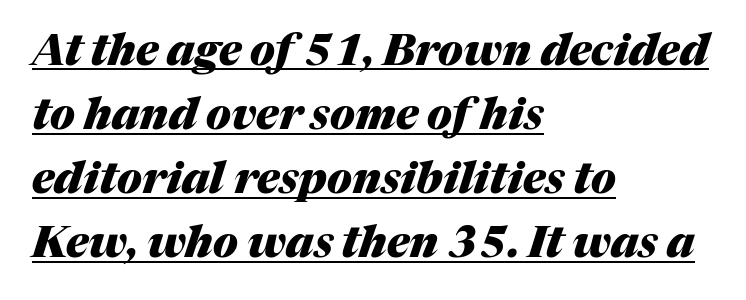
Honestly, the letter spacing is just normal — you wouldn't notice it. You could not count columns in this text — the font is proportionally spaced. Designer's note — italics engaged. The rag falls on the right side of this text block. Honestly, the row spacing looks completely unremarkable.
